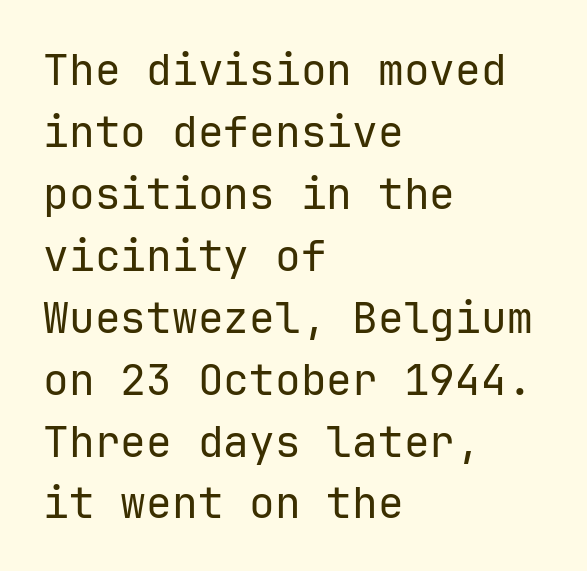
Is this a sans? Yes — the strokes have no serifs. The paragraph has a hard left edge and a soft right edge. Every stem runs plumb, perpendicular to the baseline. Look at the tracking — it's just the regular setting, nothing added.
